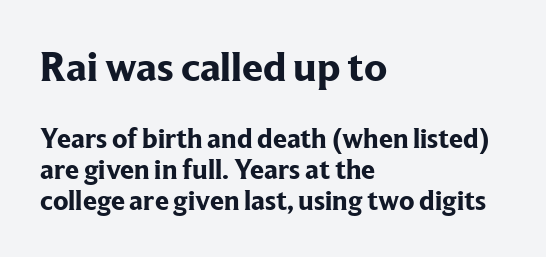
The image shows 42 px bold serif type, upright; set left-aligned, tight line spacing (1.12x), normal letter spacing, not underlined; the first (top) block is 1.5x larger; low stroke contrast and a medium x-height.
